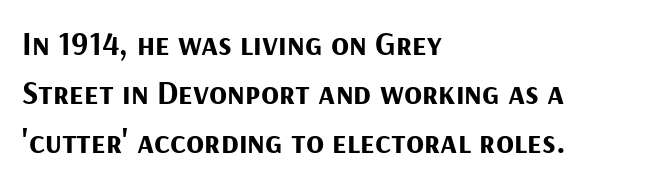
Q: Is the text bold? A: Yes.
Q: Is the text italic (slanted)? A: No, it is upright.
Q: Is the typeface a serif or a sans-serif typeface? A: Sans-serif.
Q: Is the text underlined? A: No.
Q: How is the paragraph aligned? A: Left-aligned.
Q: Is the spacing between letters normal or unusually wide? A: Normal.
Q: Is the spacing between lines tight, normal or loose? A: Normal.
Q: Width (condensed, normal, or wide)? A: Normal.
Q: Stroke contrast? A: Medium.
Q: x-height? A: Medium.
Q: Monospaced? A: No.
